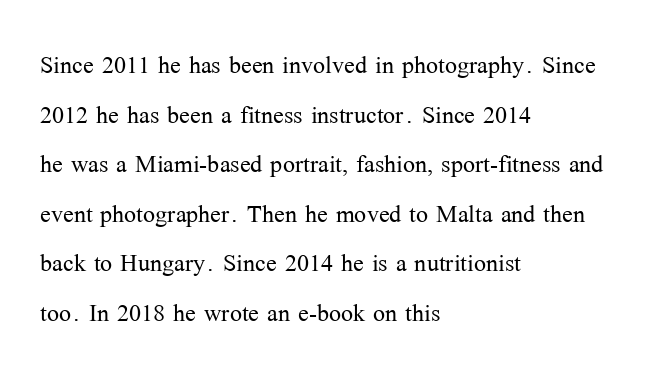
Q: Is the text bold? A: No.
Q: Is the text italic (slanted)? A: No, it is upright.
Q: Is the typeface a serif or a sans-serif typeface? A: Serif.
Q: Is the text underlined? A: No.
Q: How is the paragraph aligned? A: Left-aligned.
Q: Is the spacing between letters normal or unusually wide? A: Normal.
Q: Is the spacing between lines tight, normal or loose? A: Normal.
Q: Width (condensed, normal, or wide)? A: Normal.
Q: Stroke contrast? A: Medium.
Q: x-height? A: Medium.
Q: Monospaced? A: No.
